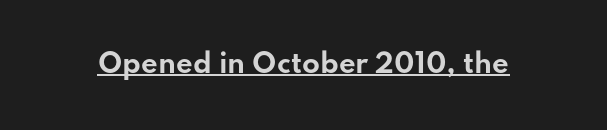
No extra tracking has been applied to these lines. Glance below the letters and you will spot a drawn line. Quick note: not italic, upright. The letters are bold, with thick, heavy strokes.
